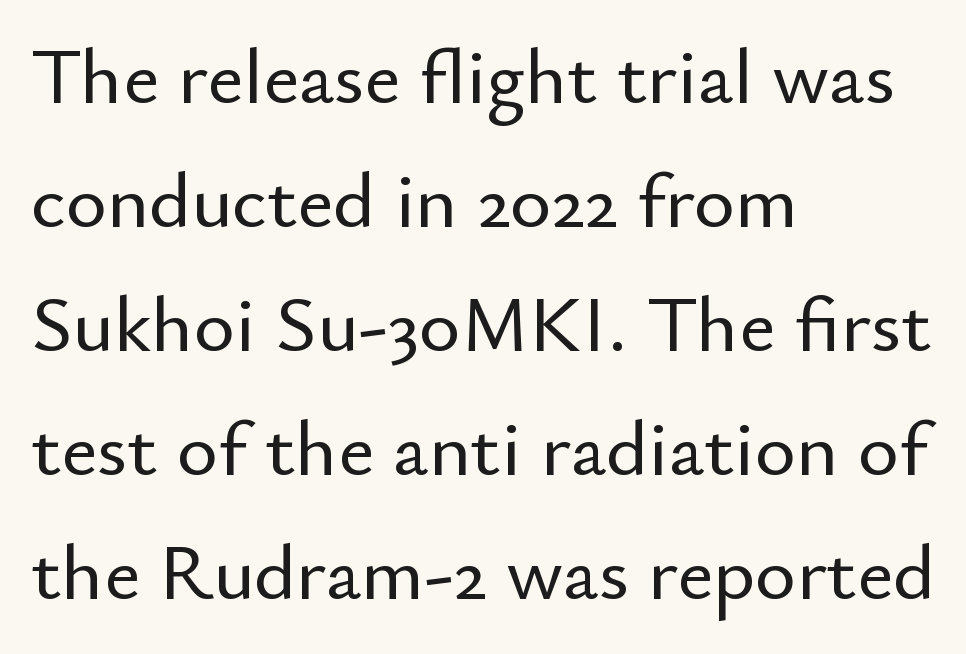
The image shows 79 px sans-serif type, upright; set left-aligned, normal line spacing (1.57x), normal letter spacing, not underlined; low stroke contrast and a small x-height.
